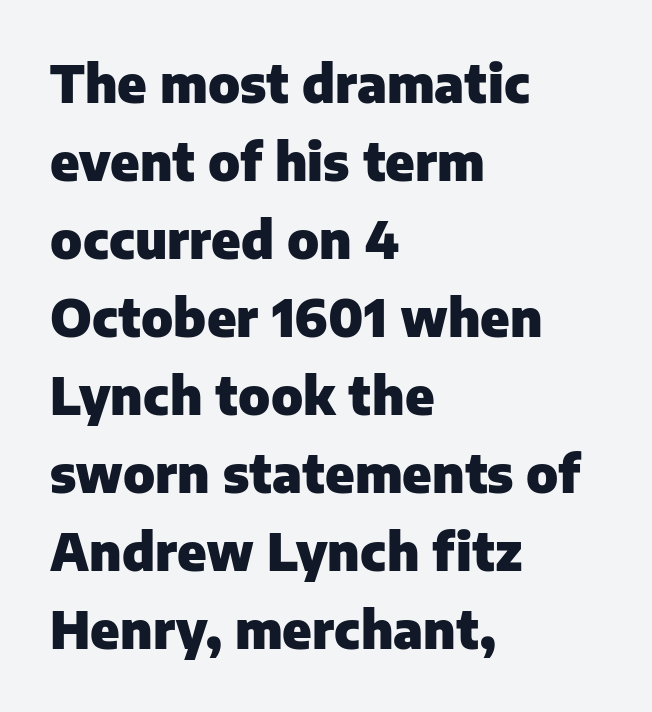
{"serif": "no", "italic": "no", "bold": "yes", "weight": "heavy", "width": "normal", "stroke_contrast": "low", "x_height": "medium", "monospaced": "no", "underline": "no", "align": "left", "line_spacing": "normal", "line_spacing_ratio": 1.53, "letter_spacing": "normal", "letter_spacing_em": 0.0, "glyph_px": 51}
